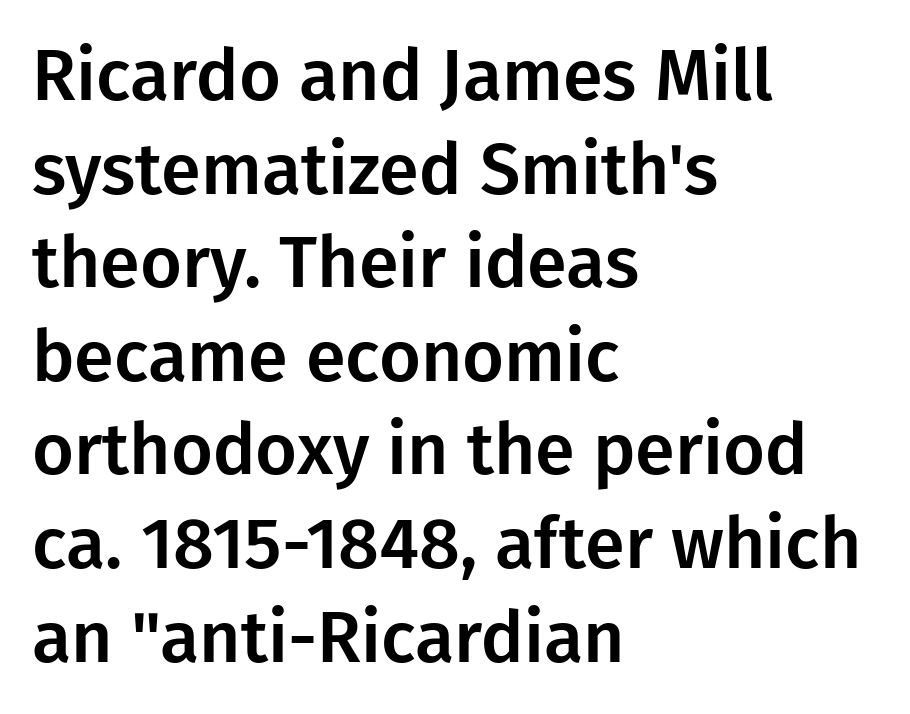
Reading down the column, the eye jumps a familiar distance to each next line. If you drew a ruler down the left edge, every line would touch it. Just letters on the line, the space beneath them empty. Is this a fixed-width face? No — the glyphs have proportional, varying widths.
